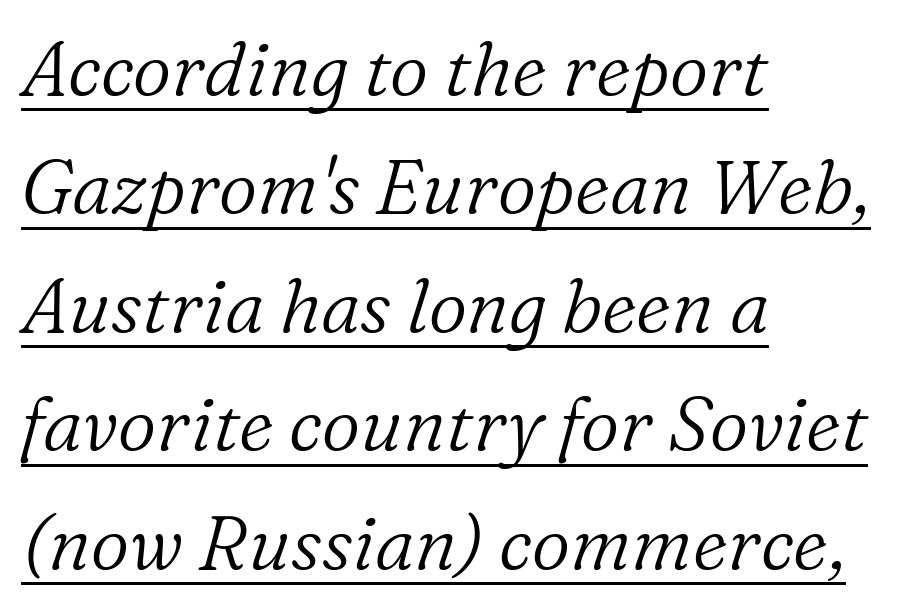
The image shows 75 px light serif type, italic (leaning right); set left-aligned, normal line spacing (1.58x), normal letter spacing, underlined; low stroke contrast and a medium x-height.
